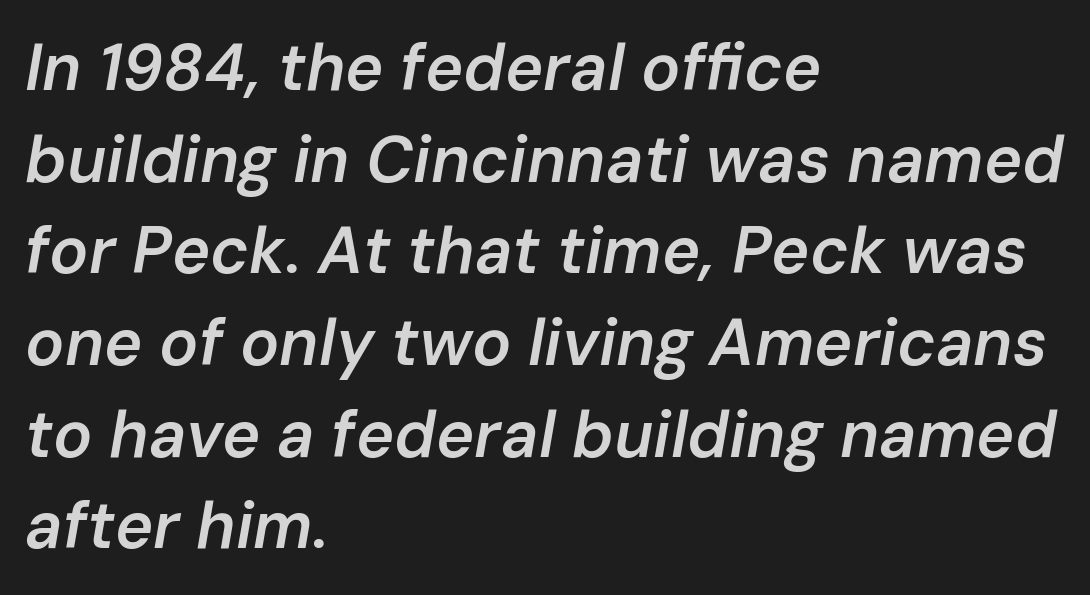
Q: Is the text bold? A: Semi-bold.
Q: Is the text italic (slanted)? A: Yes, it leans right by about 10 degrees.
Q: Is the text underlined? A: No.
Q: How is the paragraph aligned? A: Left-aligned.
Q: Is the spacing between letters normal or unusually wide? A: Normal.
Q: Is the spacing between lines tight, normal or loose? A: Normal.
Q: Width (condensed, normal, or wide)? A: Normal.
Q: Stroke contrast? A: Low.
Q: x-height? A: Medium.
Q: Monospaced? A: No.
